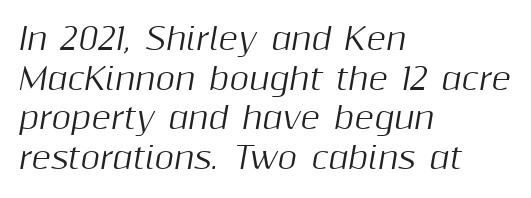
Q: Is the text italic (slanted)? A: Yes, it leans right by about 10 degrees.
Q: Is the text underlined? A: No.
Q: How is the paragraph aligned? A: Left-aligned.
Q: Is the spacing between letters normal or unusually wide? A: Normal.
Q: Is the spacing between lines tight, normal or loose? A: Normal.
Q: Width (condensed, normal, or wide)? A: Normal.
Q: Stroke contrast? A: Medium.
Q: x-height? A: Medium.
Q: Monospaced? A: No.
